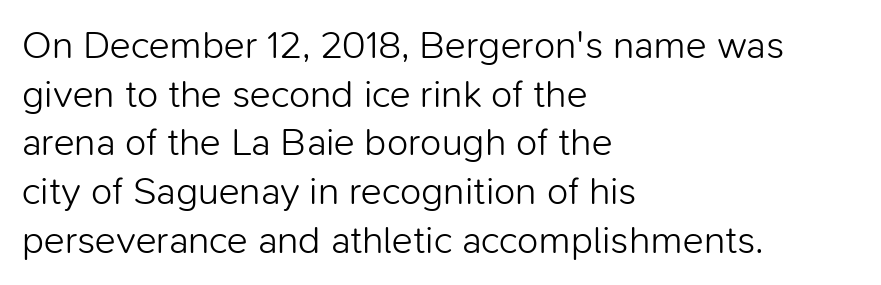
The image shows 39 px light sans-serif type, upright; set left-aligned, normal line spacing (1.25x), normal letter spacing, not underlined; low stroke contrast and a medium x-height.
